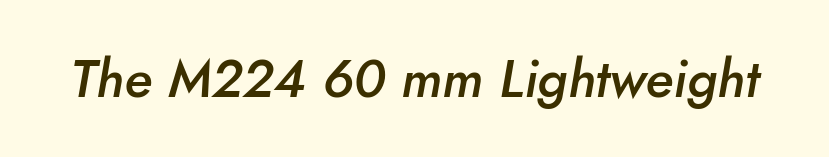
{"italic": "yes", "lean": "right", "slant_degrees": 10, "bold": "semi", "weight": "semibold", "width": "normal", "stroke_contrast": "low", "x_height": "small", "monospaced": "no", "underline": "no", "letter_spacing": "normal", "letter_spacing_em": 0.0, "glyph_px": 53}
